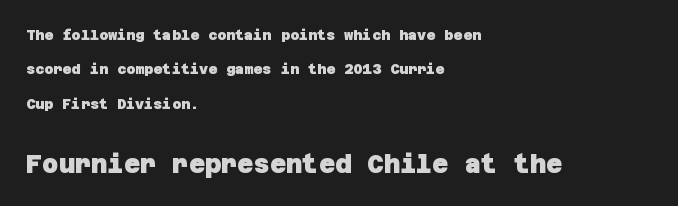
The image shows 25 px bold type; set left-aligned, loose line spacing (2.46x), normal letter spacing, not underlined; the second (bottom) block is 1.79x larger.
